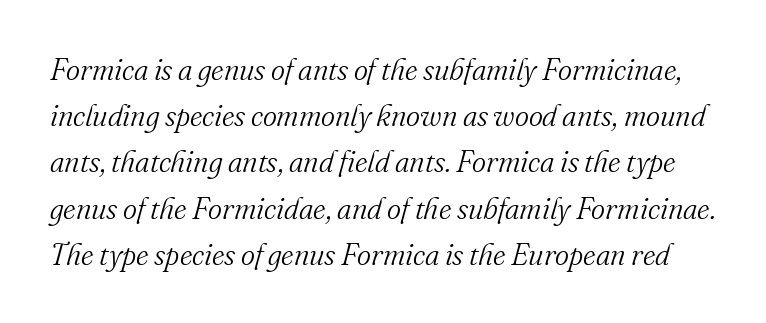
Regarding leading, the lines here are spaced in the standard way. The passage shown has conventional tracking throughout. Slanted lettering throughout. Quick note: underline off. Proportional: the letters do not fall into vertical columns. Letterform terminals end in serifs throughout the passage.
